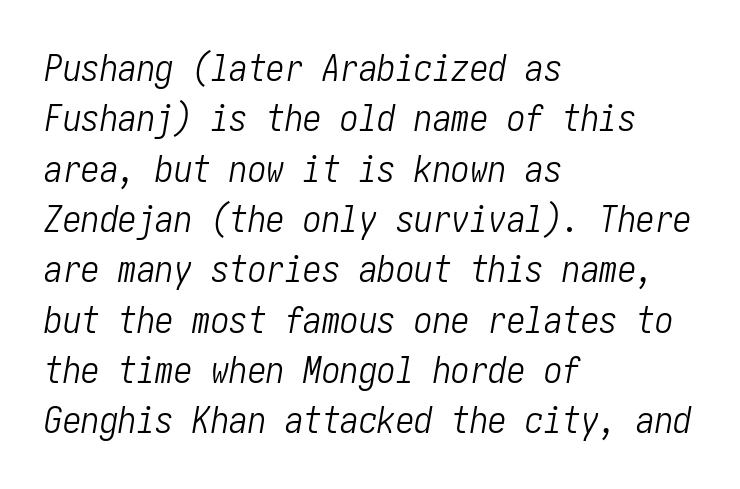
The image shows 37 px light, condensed type, italic (leaning right); set left-aligned, normal line spacing (1.36x), normal letter spacing, not underlined; low stroke contrast and a medium x-height.
